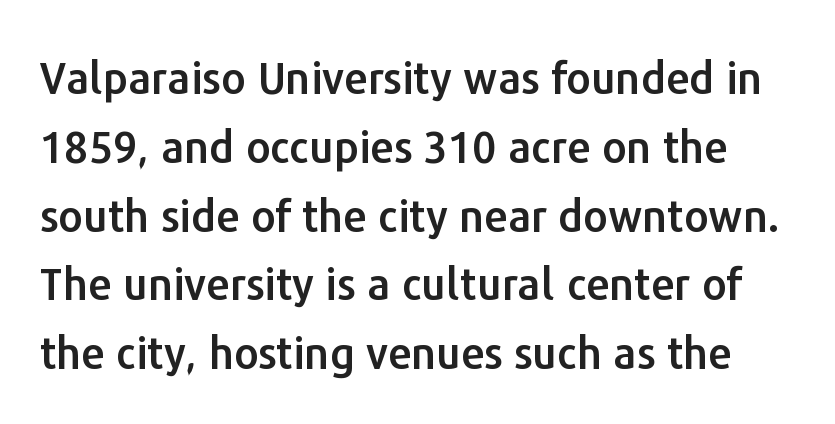
The image shows 43 px sans-serif type, upright; set normal line spacing (1.6x), normal letter spacing, not underlined; low stroke contrast and a medium x-height.
